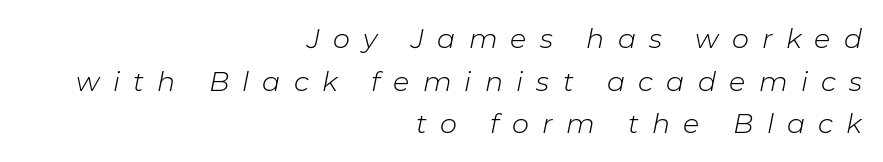
{"italic": "yes", "lean": "right", "slant_degrees": 11, "bold": "no", "underline": "no", "align": "right", "line_spacing": "normal", "line_spacing_ratio": 1.58, "letter_spacing": "wide", "letter_spacing_em": 0.49, "glyph_px": 27}
